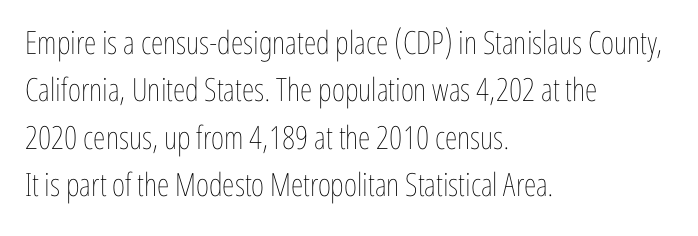
The image shows 32 px thin, condensed type, upright; set left-aligned, normal line spacing (1.48x), normal letter spacing, not underlined; low stroke contrast and a medium x-height.
